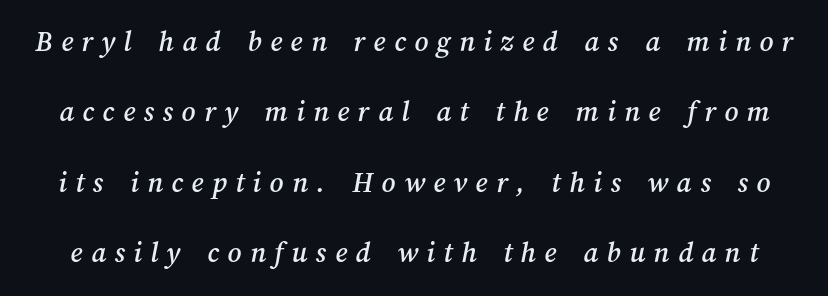
Q: Is the text underlined? A: No.
Q: Is the spacing between letters normal or unusually wide? A: Unusually wide.
Q: Is the spacing between lines tight, normal or loose? A: Loose.
Q: Width (condensed, normal, or wide)? A: Normal.
Q: Stroke contrast? A: Medium.
Q: x-height? A: Medium.
Q: Monospaced? A: No.
